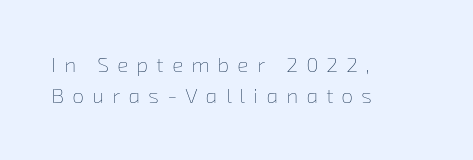
Q: Is the text bold? A: No.
Q: Is the text underlined? A: No.
Q: How is the paragraph aligned? A: Left-aligned.
Q: Is the spacing between letters normal or unusually wide? A: Unusually wide.
Q: Is the spacing between lines tight, normal or loose? A: Normal.
